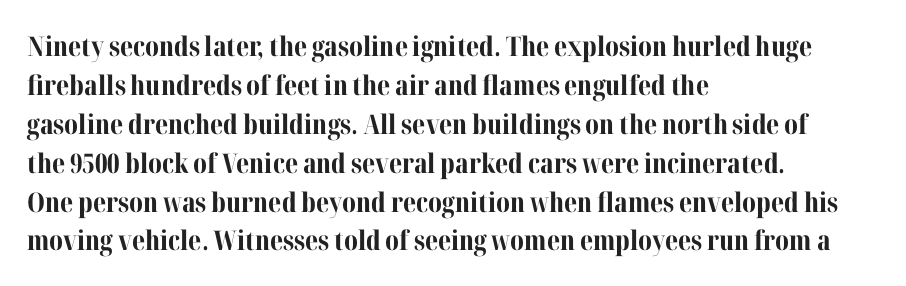
{"italic": "no", "bold": "yes", "underline": "no", "align": "left", "line_spacing": "normal", "line_spacing_ratio": 1.44, "letter_spacing": "normal", "letter_spacing_em": 0.0, "glyph_px": 27}
